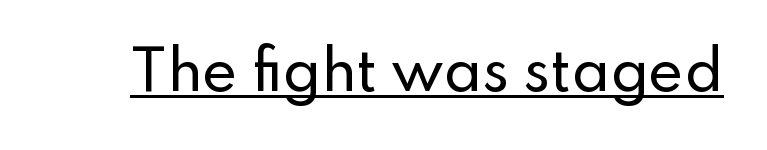
Q: Is the text italic (slanted)? A: No, it is upright.
Q: Is the typeface a serif or a sans-serif typeface? A: Sans-serif.
Q: Is the text underlined? A: Yes.
Q: Is the spacing between letters normal or unusually wide? A: Normal.
Q: Width (condensed, normal, or wide)? A: Normal.
Q: Stroke contrast? A: Low.
Q: x-height? A: Small.
Q: Monospaced? A: No.
